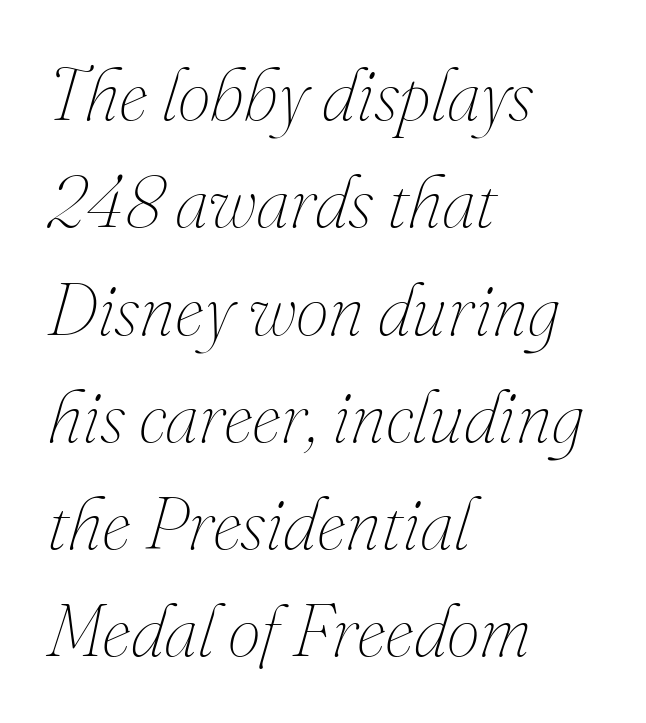
Layout note: lines flush left. Characters follow at the spacing the type designer built in. You could not count columns in this text — the font is proportionally spaced. The zone under the glyphs is completely vacant. No extra ink here — the face is not bold.
